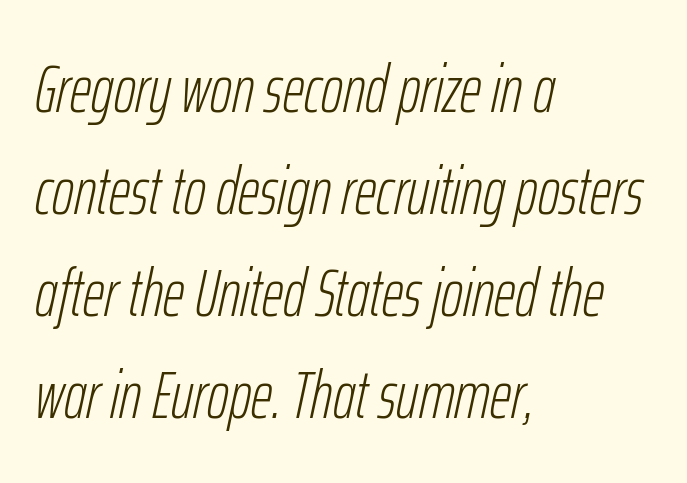
The image shows 67 px light, condensed type, italic (leaning right); set left-aligned, normal line spacing (1.52x), normal letter spacing, not underlined; low stroke contrast and a medium x-height.
